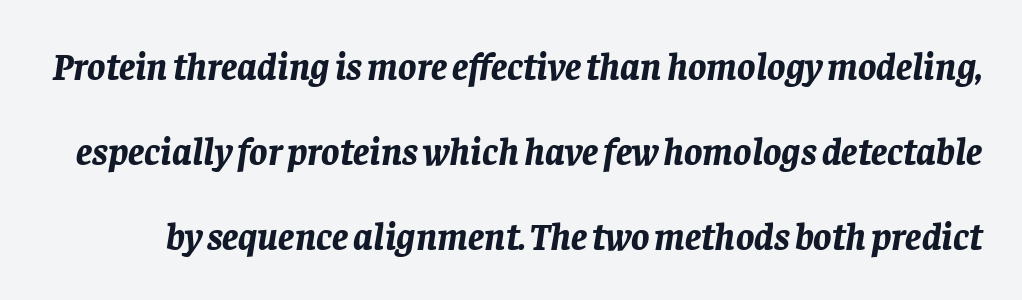
Quick note: italic. Nothing unusual about the tracking: characters are spaced as the font intends. The letters advance in unequal steps, a hallmark of proportional type. Only glyphs here, with clear space below each row.
